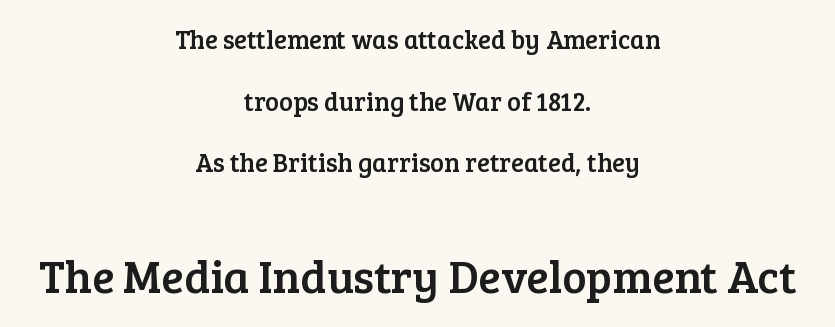
{"serif": "yes", "italic": "no", "width": "normal", "stroke_contrast": "low", "x_height": "medium", "monospaced": "no", "underline": "no", "align": "center", "line_spacing": "loose", "line_spacing_ratio": 2.37, "letter_spacing": "normal", "letter_spacing_em": 0.0, "larger_block": "second", "size_ratio": 1.77, "glyph_px": 46}
